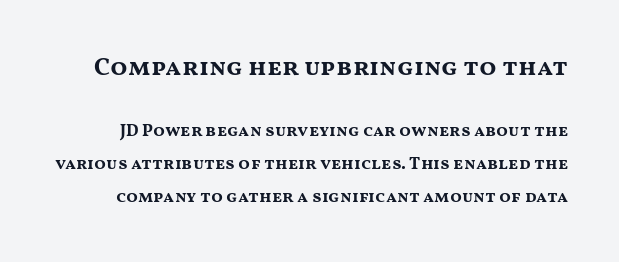
The sample has been set heavy, in full bold. The earlier block is typeset at a bigger size than the later block. The passage shown has conventional tracking throughout. Unmarked baselines from the first word to the last. The leading is generous, giving the passage an open texture.
